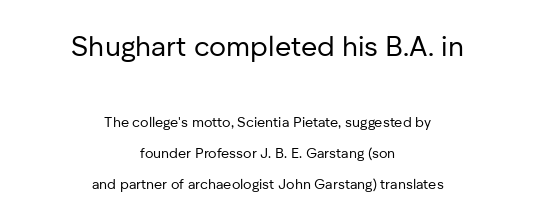
Q: Is the text bold? A: No.
Q: Is the text italic (slanted)? A: No, it is upright.
Q: Is the typeface a serif or a sans-serif typeface? A: Sans-serif.
Q: Is the text underlined? A: No.
Q: How is the paragraph aligned? A: Centered.
Q: Is the spacing between letters normal or unusually wide? A: Normal.
Q: Is the spacing between lines tight, normal or loose? A: Loose.
Q: Which block of text is set in a larger size, the first (top) or the second (bottom)? A: The first (top) one.
Q: Width (condensed, normal, or wide)? A: Normal.
Q: Stroke contrast? A: Low.
Q: x-height? A: Medium.
Q: Monospaced? A: No.
